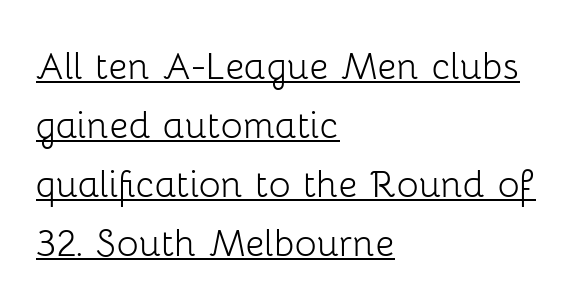
The leading is moderate, giving the passage an even texture. A student would call this left alignment; a typographer would say flush left, rag right. You can tell from the bare stems that sans-serif type was used. If you drew a line through each stem, it would be perfectly vertical. Compared with a typical body face, this is equally light or lighter still.
